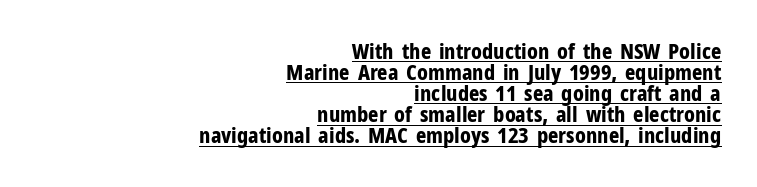
{"italic": "no", "bold": "yes", "underline": "yes", "align": "right", "line_spacing": "tight", "line_spacing_ratio": 0.96, "letter_spacing": "normal", "letter_spacing_em": 0.0, "glyph_px": 22}
